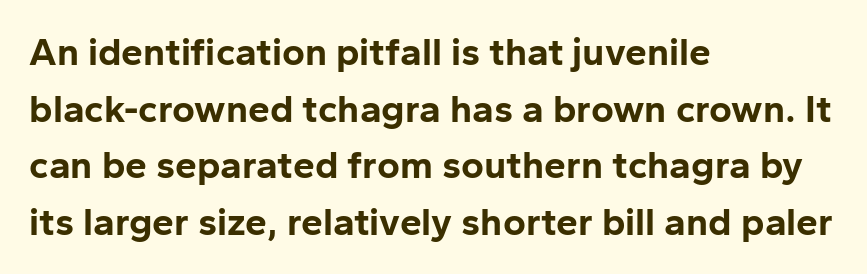
Decoration check: the copy has no underline. Compared with a centered layout, this one pins lines to the left instead. Is there any slant? The stems are plumb. Standard letterfit; no display-style spreading of the glyphs. The lines sit at an ordinary, default distance from one another.
